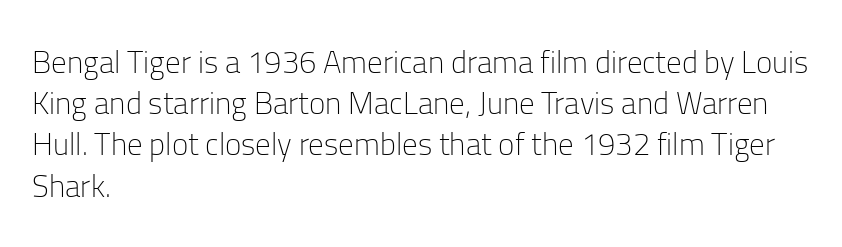
The image shows 31 px light sans-serif type, upright; set left-aligned, normal line spacing (1.33x), normal letter spacing, not underlined; low stroke contrast and a medium x-height.
